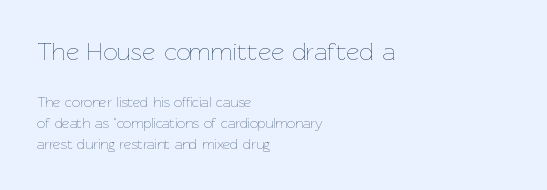
The image shows 25 px text type, upright; set left-aligned, normal line spacing (1.49x), normal letter spacing, not underlined; the first (top) block is 1.79x larger.
